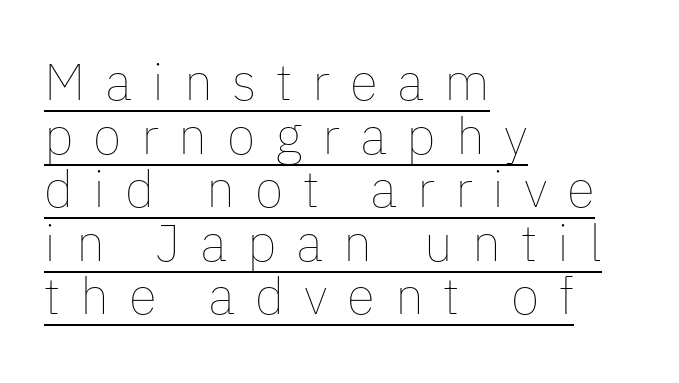
Q: Is the text bold? A: No.
Q: Is the text italic (slanted)? A: No, it is upright.
Q: Is the text underlined? A: Yes.
Q: How is the paragraph aligned? A: Left-aligned.
Q: Is the spacing between letters normal or unusually wide? A: Unusually wide.
Q: Is the spacing between lines tight, normal or loose? A: Tight.
Q: Width (condensed, normal, or wide)? A: Normal.
Q: Stroke contrast? A: Low.
Q: x-height? A: Medium.
Q: Monospaced? A: No.
